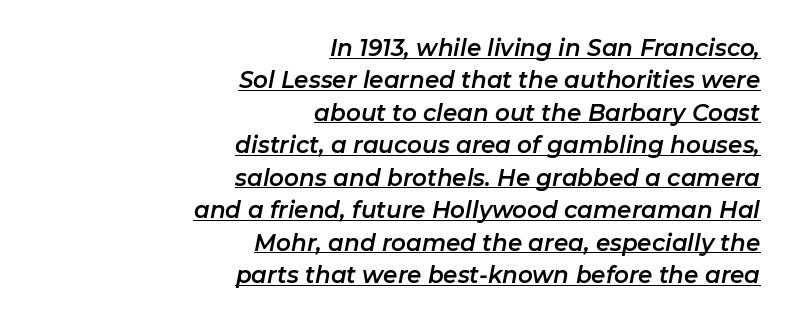
{"italic": "yes", "lean": "right", "slant_degrees": 11, "underline": "yes", "align": "right", "line_spacing": "normal", "line_spacing_ratio": 1.41, "letter_spacing": "normal", "letter_spacing_em": 0.0, "glyph_px": 23}
